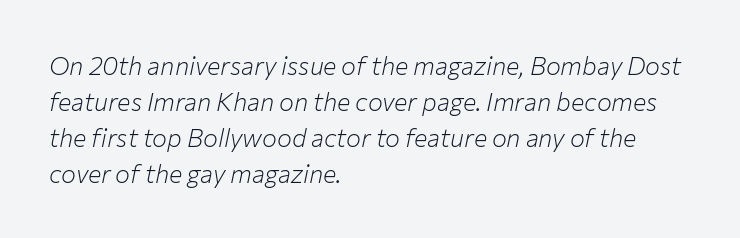
The block of text has a typical density, with ordinary space between rows. The passage shown is not bold in any degree. Notice how the passage keeps a crisp vertical edge on the left only. The passage shown leans; its letterforms are oblique. Lines of text with bare space underneath.
